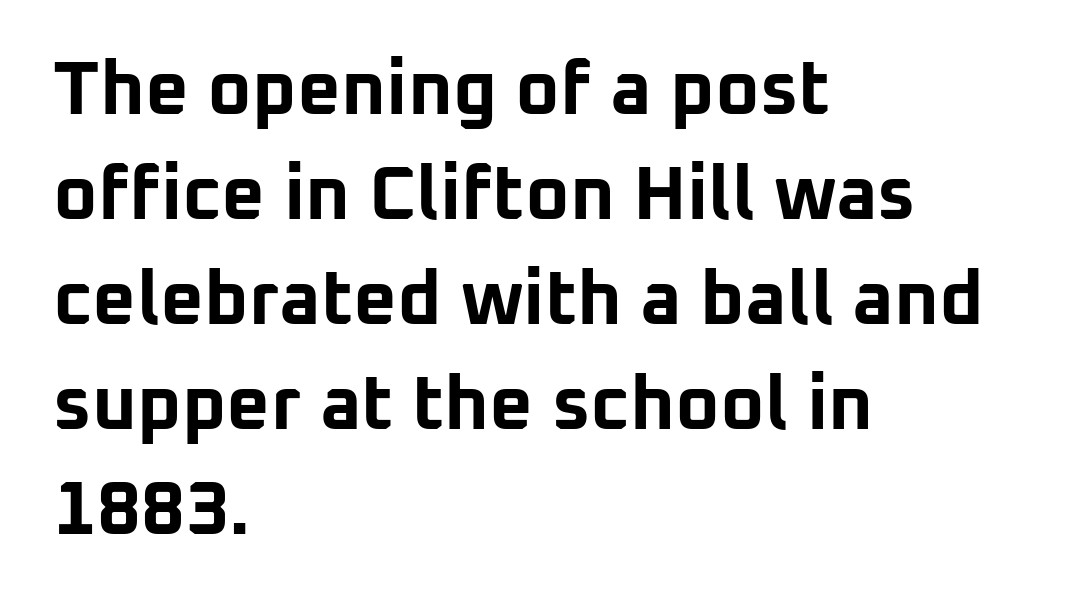
Q: Is the text bold? A: Yes.
Q: Is the text italic (slanted)? A: No, it is upright.
Q: Is the typeface a serif or a sans-serif typeface? A: Sans-serif.
Q: Is the text underlined? A: No.
Q: How is the paragraph aligned? A: Left-aligned.
Q: Is the spacing between letters normal or unusually wide? A: Normal.
Q: Is the spacing between lines tight, normal or loose? A: Normal.
Q: Width (condensed, normal, or wide)? A: Normal.
Q: Stroke contrast? A: Low.
Q: x-height? A: Medium.
Q: Monospaced? A: No.
